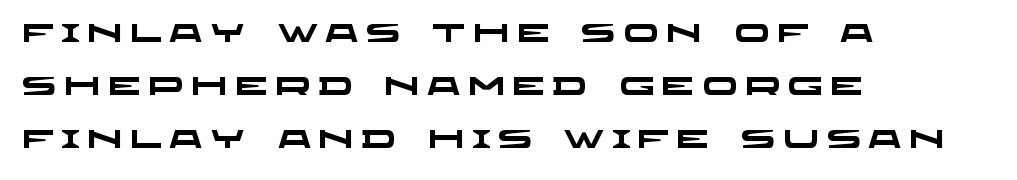
{"bold": "yes", "underline": "no", "align": "left", "line_spacing": "loose", "line_spacing_ratio": 2.03, "letter_spacing": "wide", "letter_spacing_em": 0.29, "glyph_px": 26}
